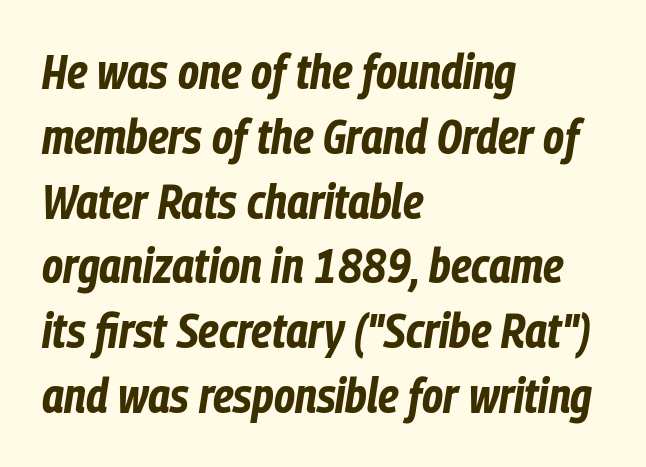
The image shows 48 px bold, condensed type, italic (leaning right); set left-aligned, normal line spacing (1.35x), normal letter spacing, not underlined; low stroke contrast and a medium x-height.
